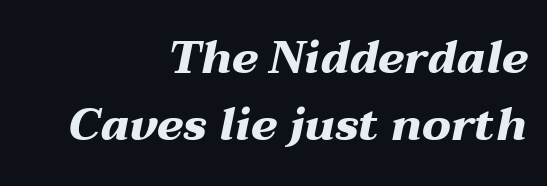
Q: Is the text bold? A: Yes.
Q: Is the text italic (slanted)? A: Yes, it leans right by about 12 degrees.
Q: Is the text underlined? A: No.
Q: How is the paragraph aligned? A: Right-aligned.
Q: Is the spacing between letters normal or unusually wide? A: Normal.
Q: Is the spacing between lines tight, normal or loose? A: Normal.
Q: Width (condensed, normal, or wide)? A: Wide.
Q: Stroke contrast? A: Medium.
Q: x-height? A: Medium.
Q: Monospaced? A: No.
